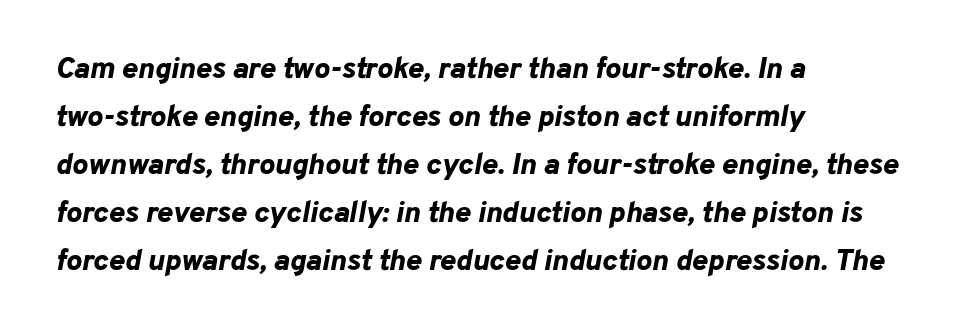
{"italic": "yes", "lean": "right", "slant_degrees": 10, "bold": "yes", "weight": "bold", "width": "normal", "stroke_contrast": "low", "x_height": "medium", "monospaced": "no", "underline": "no", "align": "left", "line_spacing": "normal", "line_spacing_ratio": 1.6, "letter_spacing": "normal", "letter_spacing_em": 0.0, "glyph_px": 30}
